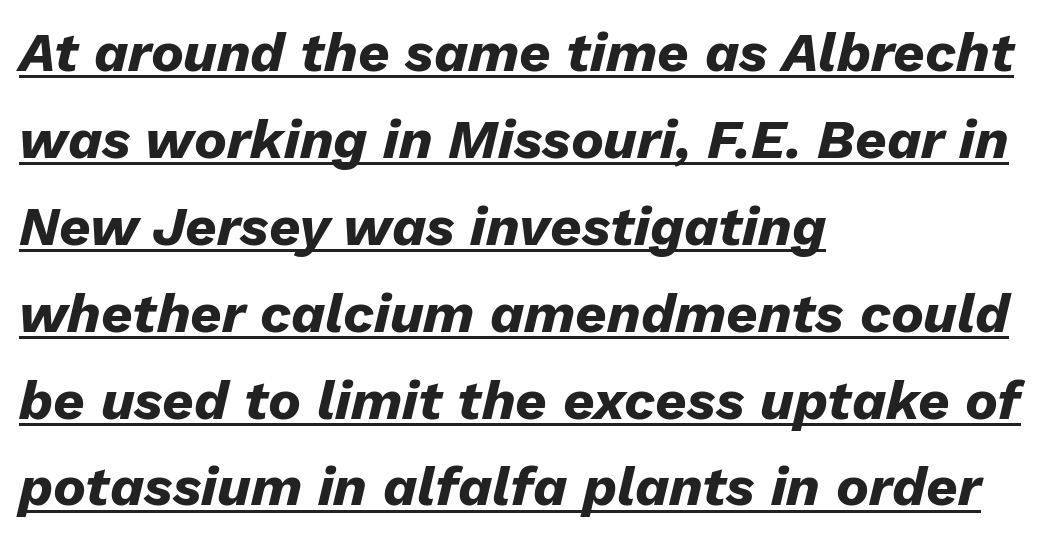
The image shows 55 px heavy type, italic (leaning right); set left-aligned, normal line spacing (1.58x), normal letter spacing, underlined; low stroke contrast and a medium x-height.
